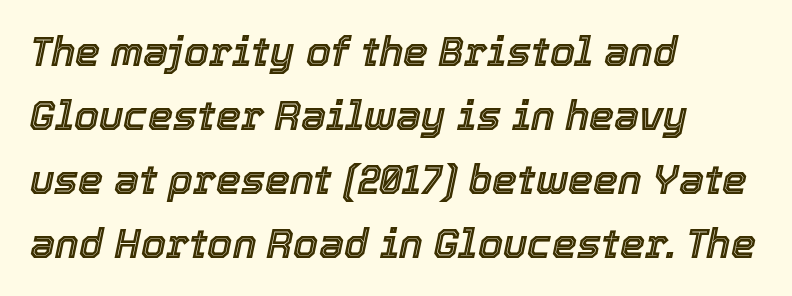
{"italic": "yes", "lean": "right", "slant_degrees": 12, "width": "normal", "x_height": "medium", "monospaced": "no", "underline": "no", "align": "left", "line_spacing": "normal", "line_spacing_ratio": 1.6, "letter_spacing": "normal", "letter_spacing_em": 0.0, "glyph_px": 40}
